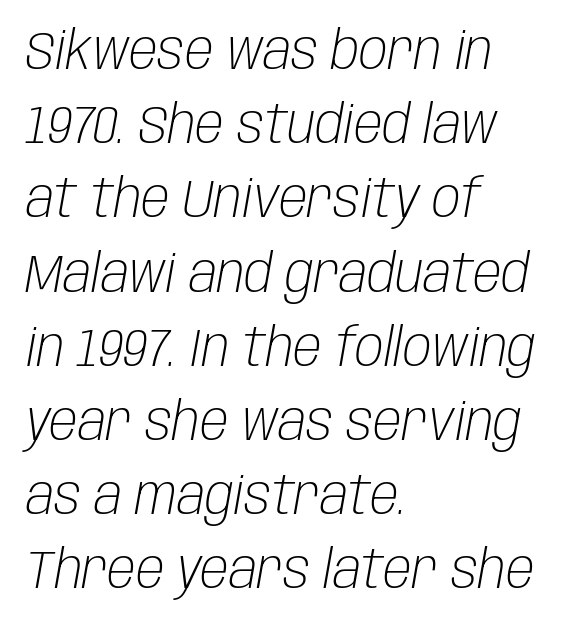
Leftover space on each line is placed entirely after the last word. Line spacing here is normal. The rendering uses natural spacing where letterforms have individual widths. Notice how the stems are inclined rather than vertical — that's the hallmark of italics.
